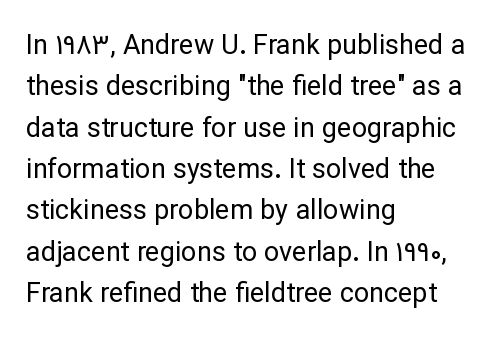
In terms of leading, this rendering sits right in the middle. The lettering stays uniformly vertical, giving the passage a roman look. Decoration check: the copy has no underline. The passage shown is not bold in any degree. How are the letters spaced? Ordinarily, with no added tracking.
